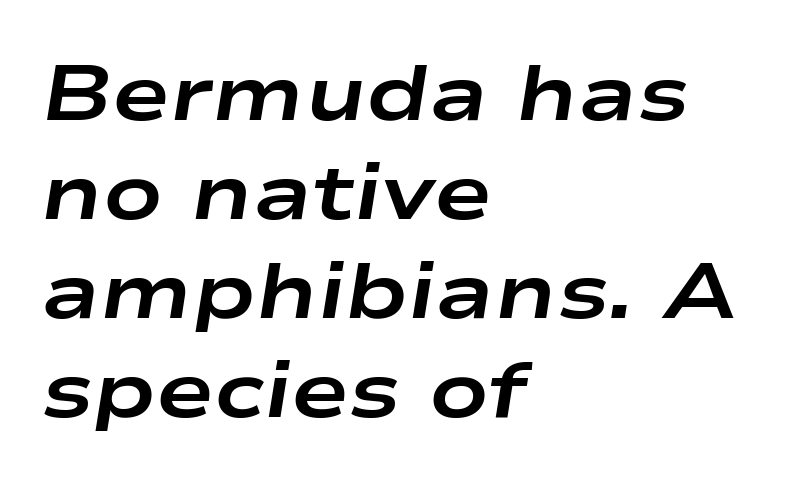
Q: Is the text bold? A: Yes.
Q: Is the text italic (slanted)? A: Yes, it leans right by about 9 degrees.
Q: Is the text underlined? A: No.
Q: How is the paragraph aligned? A: Left-aligned.
Q: Is the spacing between letters normal or unusually wide? A: Normal.
Q: Is the spacing between lines tight, normal or loose? A: Normal.
Q: Width (condensed, normal, or wide)? A: Wide.
Q: Stroke contrast? A: Low.
Q: x-height? A: Medium.
Q: Monospaced? A: No.
